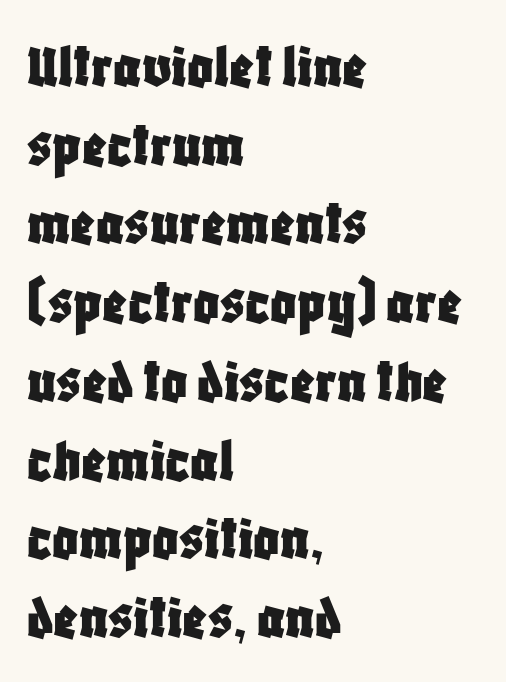
The image shows 64 px condensed sans-serif type, upright; set left-aligned, line spacing 1.23x, normal letter spacing, not underlined; low stroke contrast and a large x-height.
